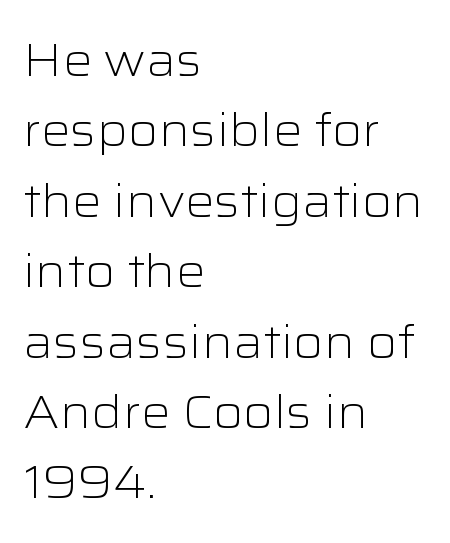
The image shows 46 px light, wide sans-serif type, upright; set left-aligned, normal line spacing (1.53x), normal letter spacing, not underlined; low stroke contrast and a medium x-height.
